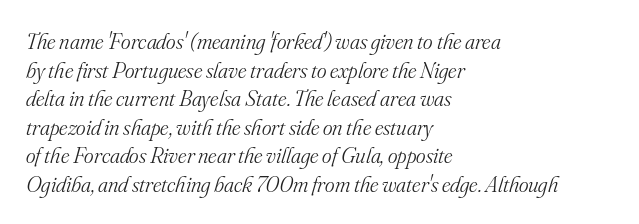
The strokes carry an ordinary text weight at most. No word sits above an underline. This is oblique type, the kind used for emphasis or titles. These lines stack with their left ends in a neat column.
